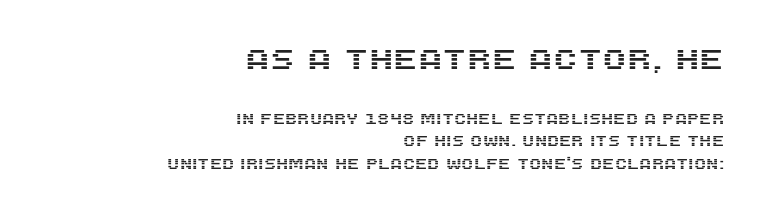
The image shows 28 px sans-serif type, upright; set right-aligned, normal line spacing (1.62x), normal letter spacing, not underlined; the first (top) block is 2.0x larger; medium stroke contrast and a large x-height.
